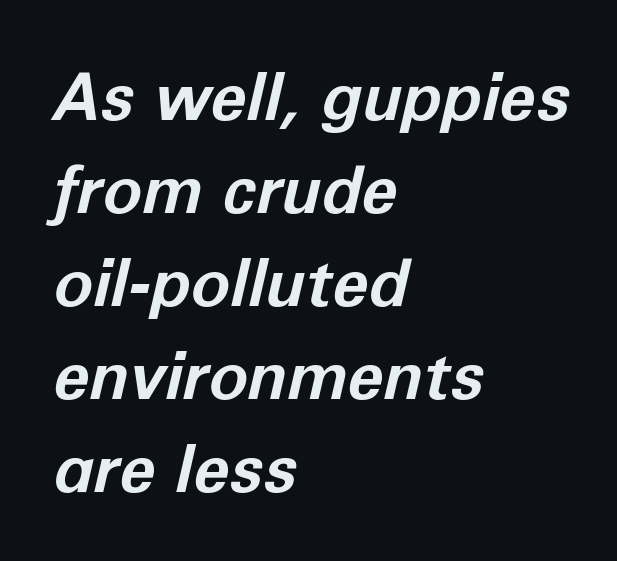
Q: Is the text bold? A: Yes.
Q: Is the text italic (slanted)? A: Yes, it leans right by about 12 degrees.
Q: Is the text underlined? A: No.
Q: How is the paragraph aligned? A: Left-aligned.
Q: Is the spacing between letters normal or unusually wide? A: Normal.
Q: Is the spacing between lines tight, normal or loose? A: Normal.
Q: Width (condensed, normal, or wide)? A: Normal.
Q: Stroke contrast? A: Low.
Q: x-height? A: Medium.
Q: Monospaced? A: No.
